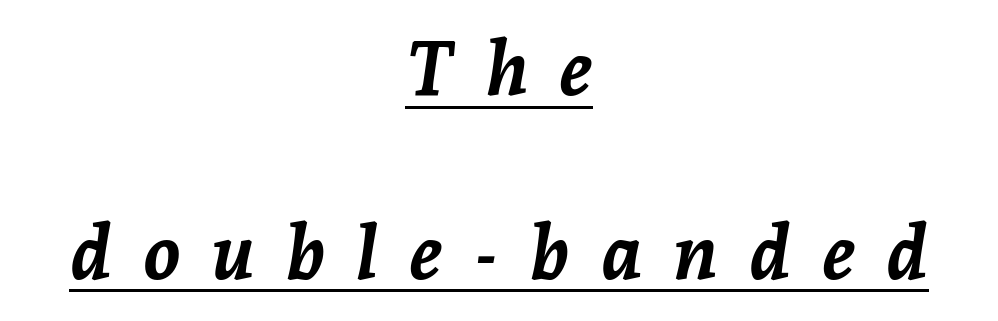
The image shows 75 px semibold type, italic (leaning right); set centered, loose line spacing (2.45x), unusually wide letter spacing (+0.41 em), underlined; low stroke contrast and a medium x-height.
